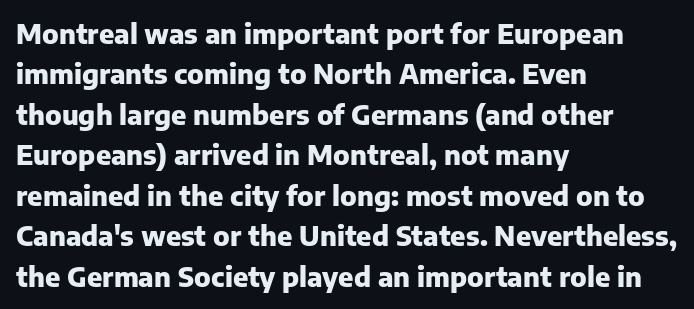
{"italic": "no", "bold": "yes", "underline": "no", "align": "left", "line_spacing": "normal", "line_spacing_ratio": 1.5, "letter_spacing": "normal", "letter_spacing_em": 0.0, "glyph_px": 27}
